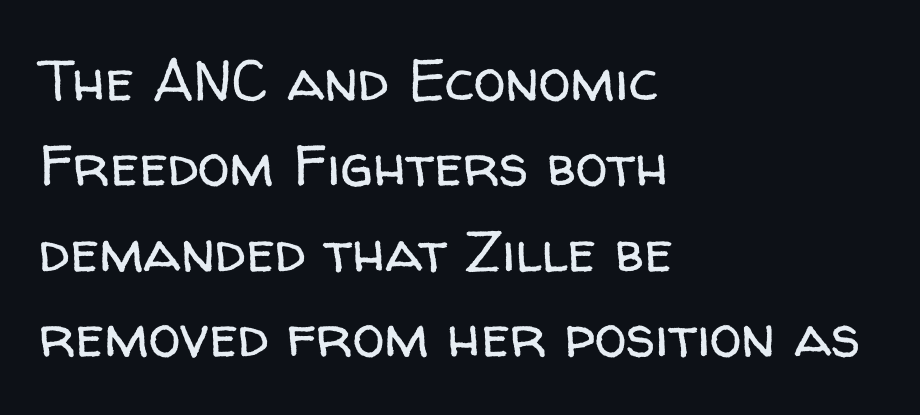
In terms of letterspacing, this is plain default setting. These lines are rendered in a variable-pitch font. The line-height multiplier appears to be the usual default. A sans-serif font was chosen for this passage.
